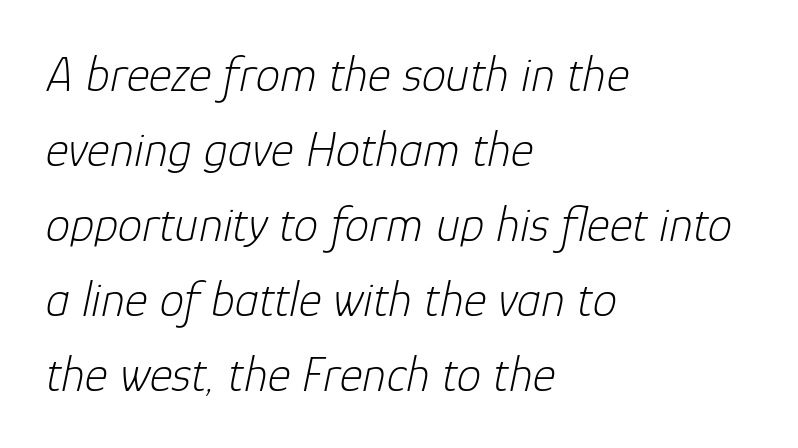
{"italic": "yes", "lean": "right", "slant_degrees": 12, "bold": "no", "weight": "light", "width": "normal", "stroke_contrast": "low", "x_height": "medium", "monospaced": "no", "underline": "no", "align": "left", "line_spacing": "normal", "line_spacing_ratio": 1.53, "letter_spacing": "normal", "letter_spacing_em": 0.0, "glyph_px": 49}
